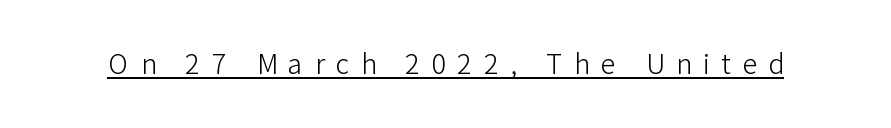
The image shows 27 px text type, upright; set unusually wide letter spacing (+0.43 em), underlined.
